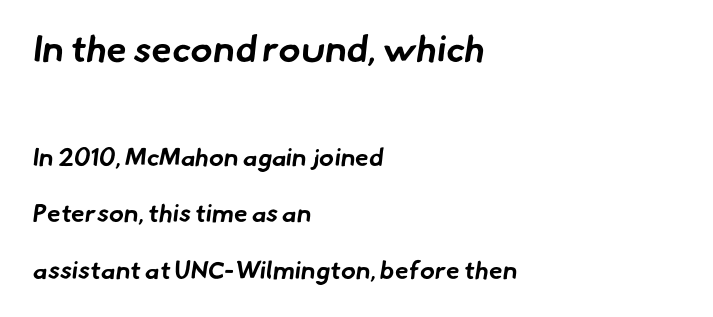
The image shows 37 px bold sans-serif type; set left-aligned, loose line spacing (2.27x), normal letter spacing, not underlined; the first (top) block is 1.48x larger; low stroke contrast and a small x-height.
